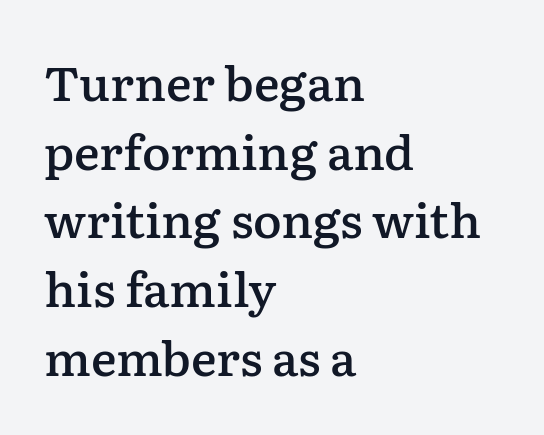
Each letter keeps its own natural width here, so spacing adapts to shape. Summary of weight: moderately heavy, a semibold. Small tapered or slab feet sit at the stroke ends, so this counts as serif. What's the leading like? Ordinary, nothing unusual. Is the block centered? No — it sits flush against the left margin. This sample uses an upright cut, with every glyph sitting square on the baseline.
